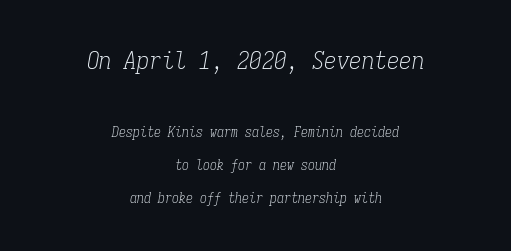
Q: Is the text bold? A: No.
Q: Is the text italic (slanted)? A: Yes, it leans right by about 9 degrees.
Q: Is the text underlined? A: No.
Q: How is the paragraph aligned? A: Centered.
Q: Is the spacing between letters normal or unusually wide? A: Normal.
Q: Is the spacing between lines tight, normal or loose? A: Loose.
Q: Which block of text is set in a larger size, the first (top) or the second (bottom)? A: The first (top) one.
